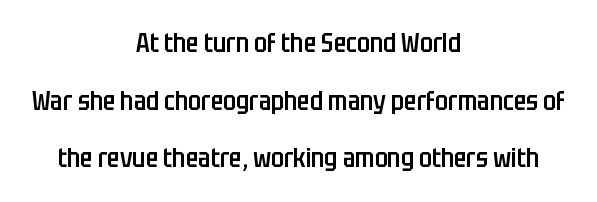
{"italic": "no", "bold": "semi", "underline": "no", "align": "center", "line_spacing": "loose", "line_spacing_ratio": 2.22, "letter_spacing": "normal", "letter_spacing_em": 0.0, "glyph_px": 26}
